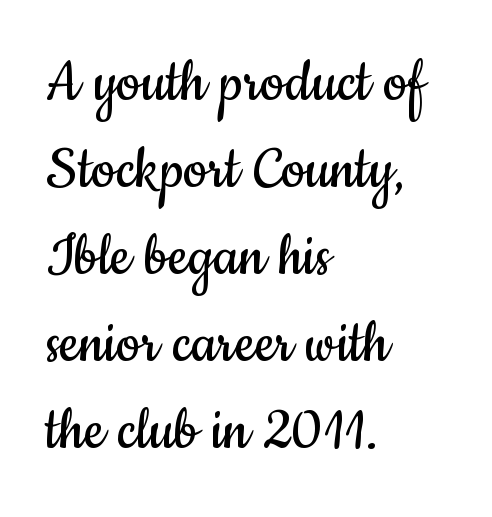
This reads as an unemphasized weight, regular at the heaviest. Teacher's note: observe the even left margin — that is flush-left alignment. In terms of leading, this rendering sits right in the middle. Only glyphs here, with clear space below each row.
